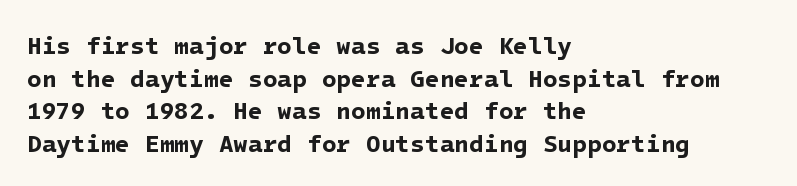
The rag falls on the right side of this text block. The space directly below the letters is spotless. The type is set solid horizontally, with unmodified tracking. Heft: maximum for text — a bold. One glance says typical: line gaps are just what's usual.
